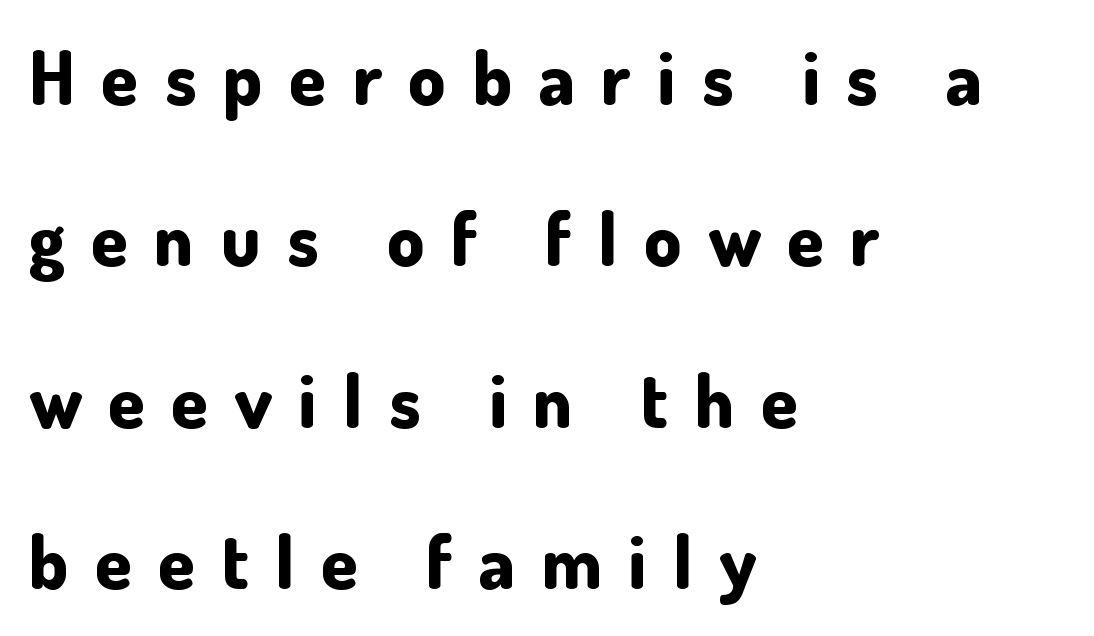
{"serif": "no", "italic": "no", "bold": "yes", "weight": "bold", "width": "normal", "stroke_contrast": "low", "x_height": "small", "monospaced": "no", "underline": "no", "align": "left", "line_spacing": "loose", "line_spacing_ratio": 2.18, "letter_spacing": "wide", "letter_spacing_em": 0.36, "glyph_px": 74}
